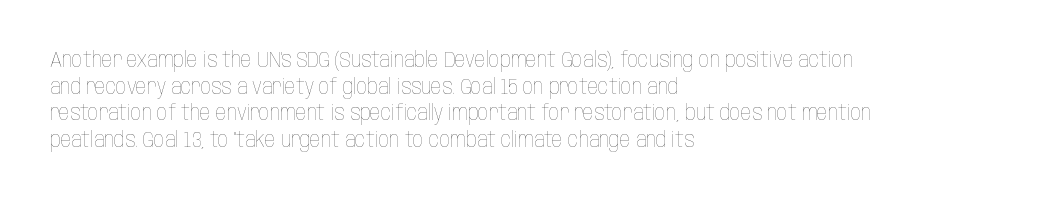
Summary of weight: not heavy and not bold. The vertical gap from one line to the next is medium. The type is set solid horizontally, with unmodified tracking. No italicization has been applied; the sample stays upright. The paragraph shown leans on its left margin. The gap between lines stays unmarked.
